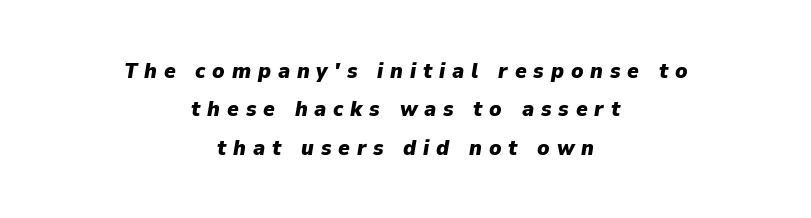
Italic: yes, the glyphs are oblique. Beneath every word, the page is bare. The rag falls on both sides of this text block equally. Compared with an ordinary text face, these strokes are far heavier — a full bold. Between one letter and the next there's a generous, obvious gap.
